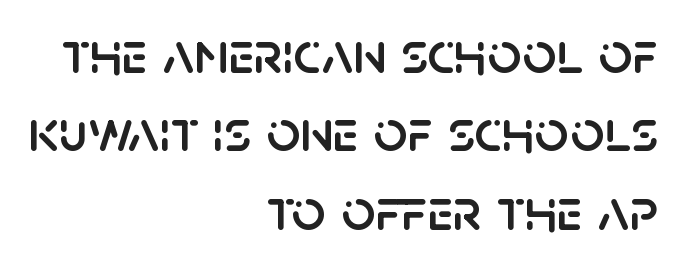
The text block is weighted toward the right margin, trailing off unevenly leftward. The passage shown stacks its lines at a standard gap. A bare baseline throughout the passage. Is there any slant? The stems are plumb. The type is set solid horizontally, with unmodified tracking.
